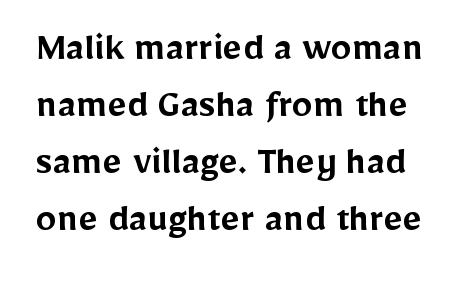
The image shows 42 px semibold sans-serif type, upright; set normal line spacing (1.36x), normal letter spacing, not underlined; low stroke contrast and a medium x-height.
